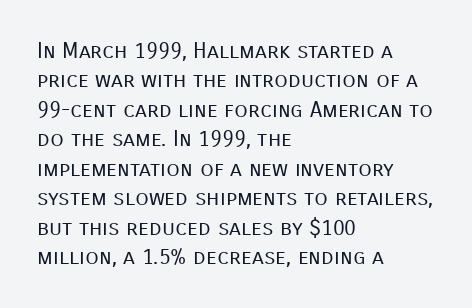
Bare-footed words on every line. Every stem runs plumb, perpendicular to the baseline. The typesetting does not lean heavy: it is not bold. Tracking value appears to be zero — textbook default spacing. The vertical gap from one line to the next is medium.
